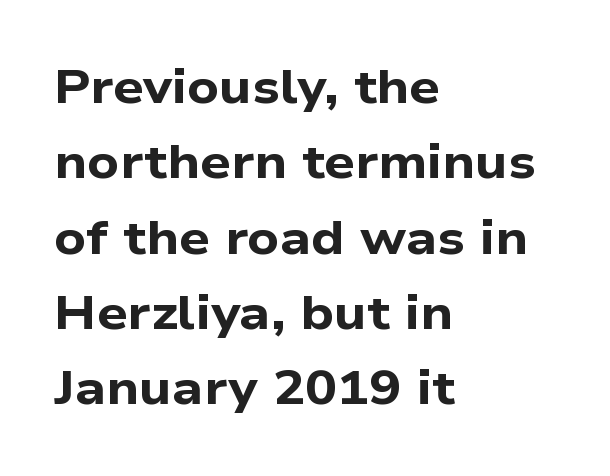
Q: Is the text bold? A: Yes.
Q: Is the typeface a serif or a sans-serif typeface? A: Sans-serif.
Q: Is the text underlined? A: No.
Q: How is the paragraph aligned? A: Left-aligned.
Q: Is the spacing between letters normal or unusually wide? A: Normal.
Q: Is the spacing between lines tight, normal or loose? A: Normal.
Q: Width (condensed, normal, or wide)? A: Wide.
Q: Stroke contrast? A: Low.
Q: x-height? A: Medium.
Q: Monospaced? A: No.
